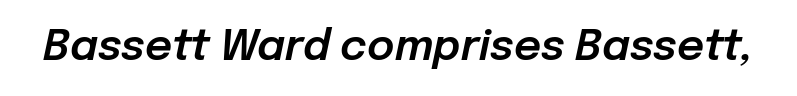
The image shows 42 px text type, italic (leaning right); set normal letter spacing, not underlined; low stroke contrast and a medium x-height.
